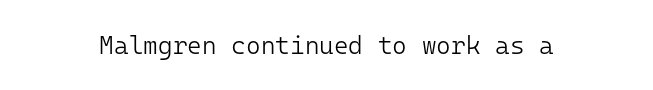
The image shows 25 px text type, upright; set normal letter spacing, not underlined.
